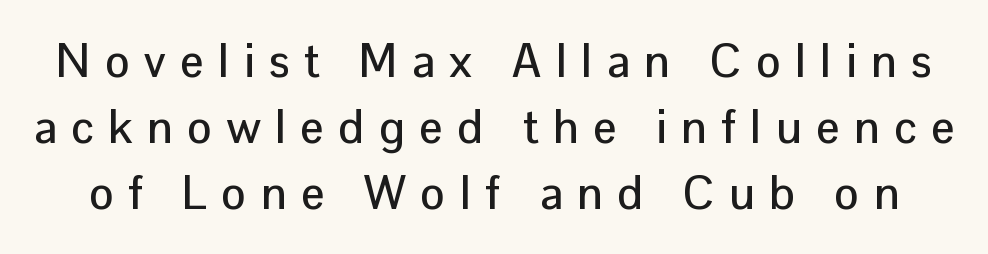
Q: Is the text italic (slanted)? A: No, it is upright.
Q: Is the typeface a serif or a sans-serif typeface? A: Sans-serif.
Q: Is the text underlined? A: No.
Q: Is the spacing between letters normal or unusually wide? A: Unusually wide.
Q: Is the spacing between lines tight, normal or loose? A: Normal.
Q: Width (condensed, normal, or wide)? A: Normal.
Q: Stroke contrast? A: Low.
Q: x-height? A: Medium.
Q: Monospaced? A: No.
